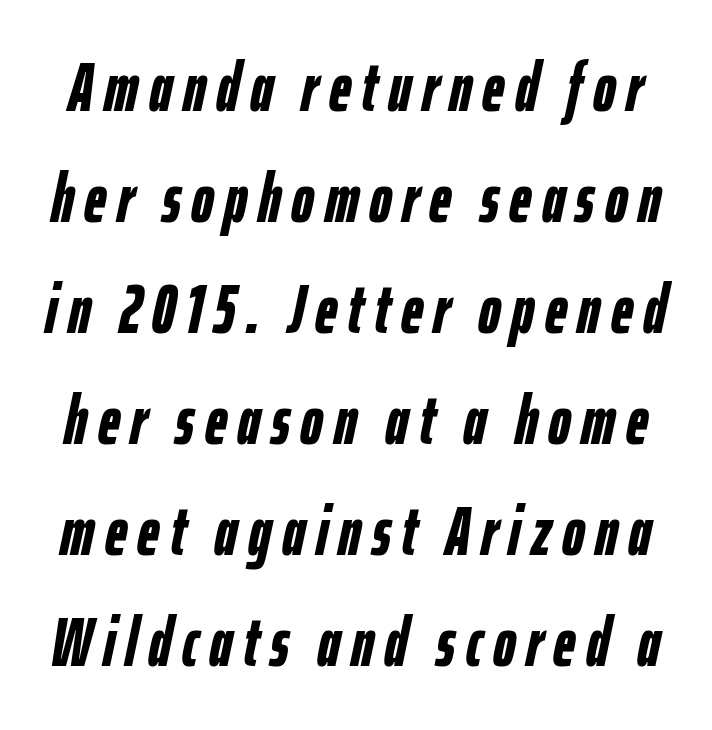
The image shows 69 px semibold, condensed type, italic (leaning right); set normal line spacing (1.61x), not underlined; low stroke contrast and a medium x-height.
